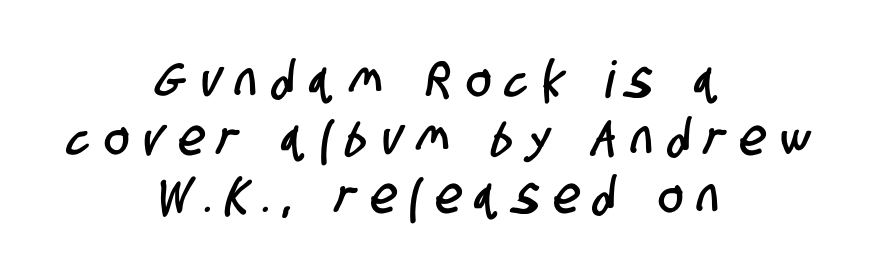
The image shows 51 px condensed sans-serif type; set centered, tight line spacing (1.14x), unusually wide letter spacing (+0.3 em), not underlined; low stroke contrast and a large x-height.
